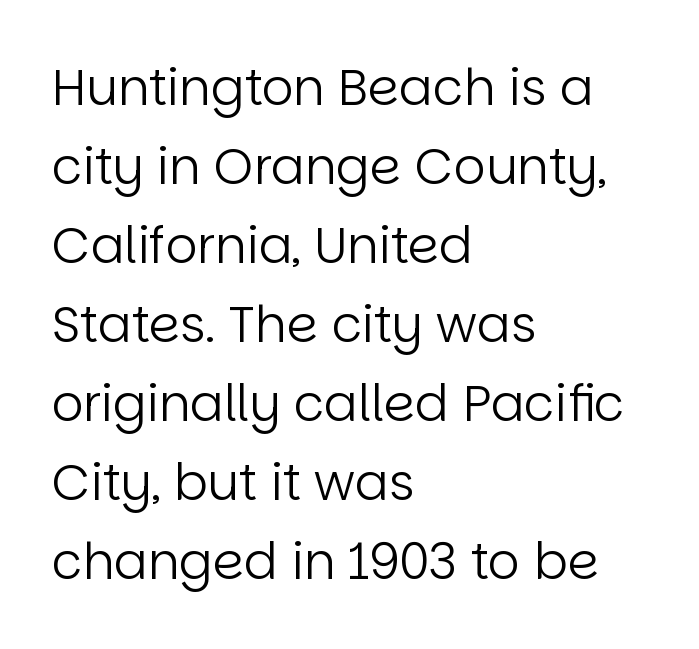
Q: Is the text bold? A: No.
Q: Is the text italic (slanted)? A: No, it is upright.
Q: Is the typeface a serif or a sans-serif typeface? A: Sans-serif.
Q: Is the text underlined? A: No.
Q: How is the paragraph aligned? A: Left-aligned.
Q: Is the spacing between letters normal or unusually wide? A: Normal.
Q: Is the spacing between lines tight, normal or loose? A: Normal.
Q: Width (condensed, normal, or wide)? A: Normal.
Q: Stroke contrast? A: Low.
Q: x-height? A: Large.
Q: Monospaced? A: No.
